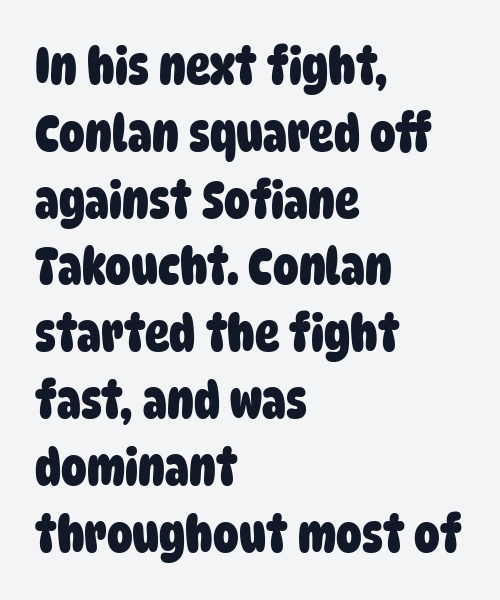
Q: Is the text bold? A: Yes.
Q: Is the typeface a serif or a sans-serif typeface? A: Sans-serif.
Q: Is the text underlined? A: No.
Q: How is the paragraph aligned? A: Left-aligned.
Q: Is the spacing between letters normal or unusually wide? A: Normal.
Q: Is the spacing between lines tight, normal or loose? A: Normal.
Q: Width (condensed, normal, or wide)? A: Condensed.
Q: Stroke contrast? A: Low.
Q: x-height? A: Large.
Q: Monospaced? A: No.
